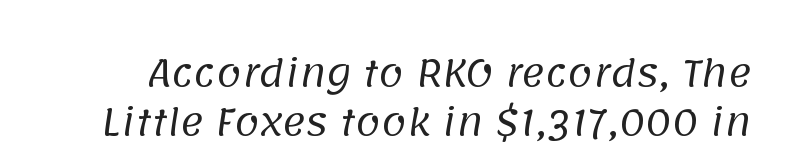
The image shows 36 px regular-weight sans-serif type; set normal line spacing (1.36x), normal letter spacing, not underlined; low stroke contrast and a large x-height.
